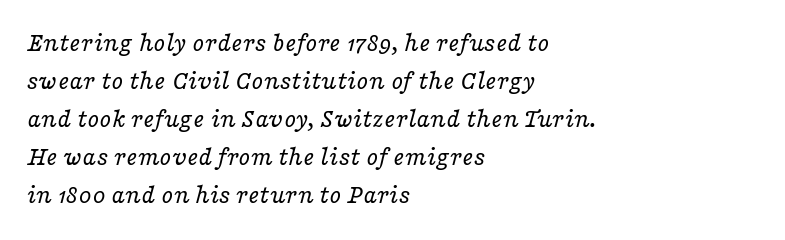
{"italic": "yes", "lean": "right", "slant_degrees": 16, "bold": "no", "underline": "no", "align": "left", "line_spacing": "normal", "line_spacing_ratio": 1.41, "letter_spacing": "normal", "letter_spacing_em": 0.0, "glyph_px": 27}
